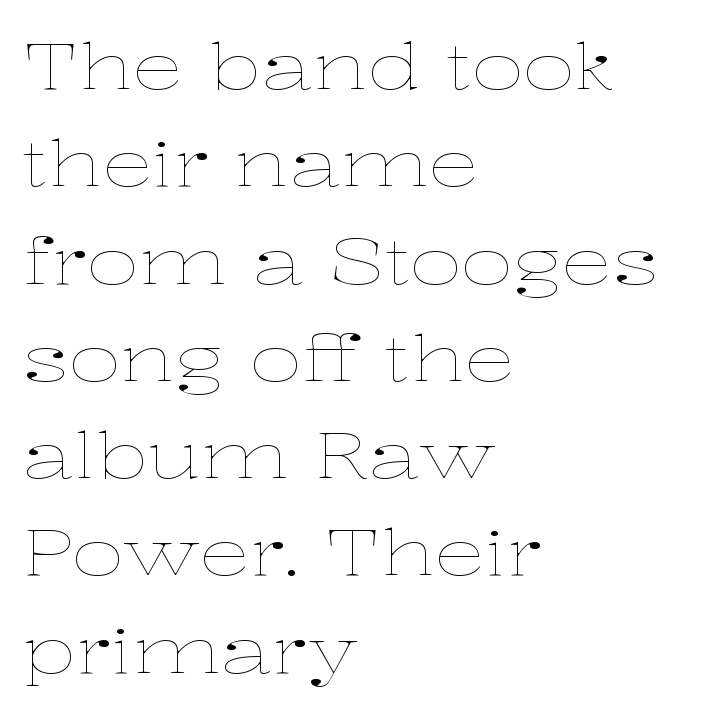
Descenders hang freely into open space. Here the designer chose a conventional face with non-uniform glyph widths. Leading: standard. Students, note that the glyphs here touch the page at normal intervals.
